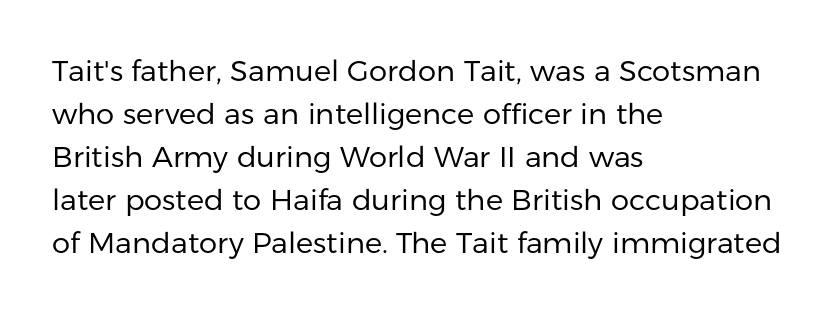
The lines are quadded left. Spacing verdict: proportional, widths tailored to each character. Rows of type keep a routine distance in the vertical direction. Font category for this specimen: sans-serif. The axis of the letterforms is exactly vertical.
